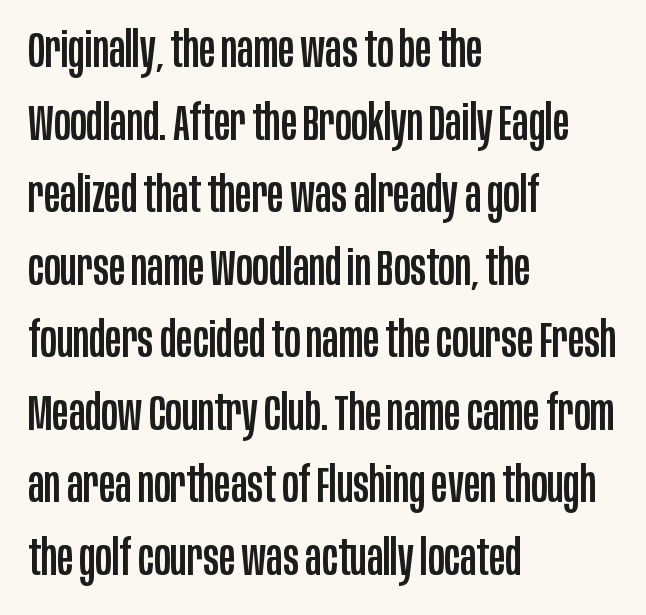
The image shows 49 px condensed sans-serif type, upright; set left-aligned, normal line spacing (1.48x), normal letter spacing, not underlined; low stroke contrast and a large x-height.
